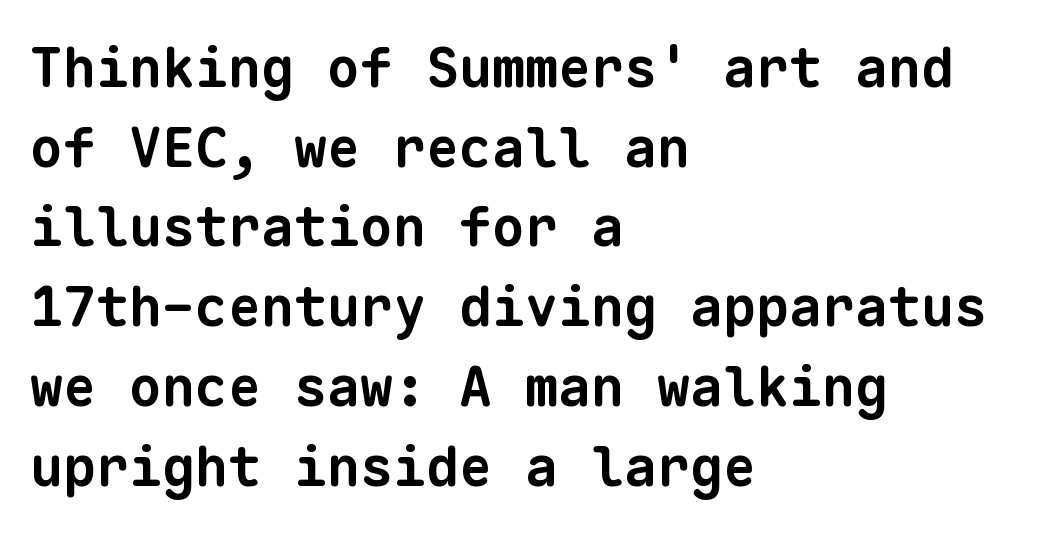
The image shows 55 px bold sans-serif type, monospaced; set left-aligned, normal line spacing (1.45x), normal letter spacing, not underlined; low stroke contrast and a medium x-height.
